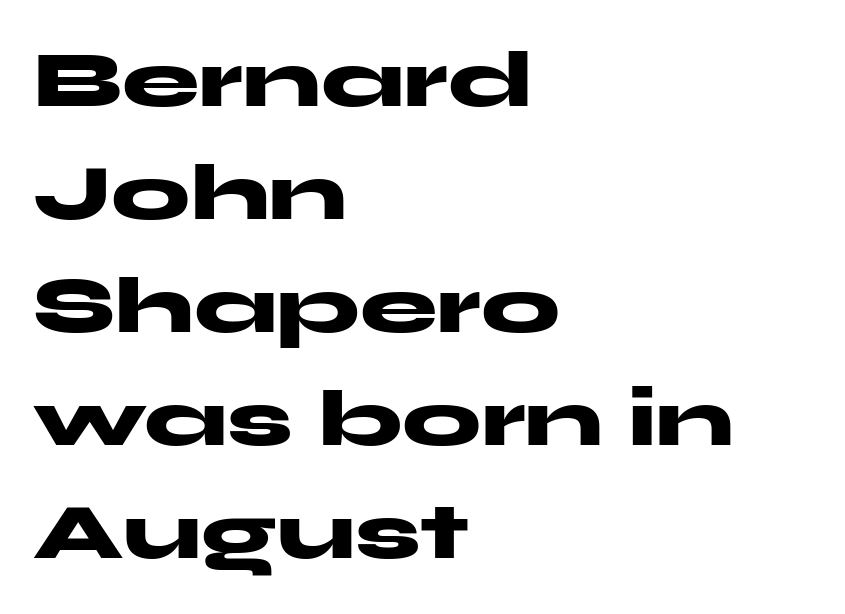
How would I describe the line gaps? Plain and ordinary. These lines are rendered in a variable-pitch font. Upright lettering throughout. Characters follow at the spacing the type designer built in.
